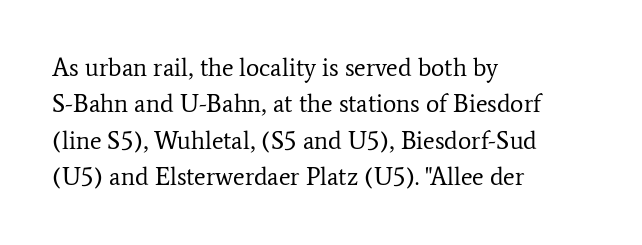
In terms of posture, this sample is upright. The passage shown has conventional tracking throughout. The zone under the glyphs is completely vacant. The lines are quadded left. These glyphs show unthickened strokes, regular width or finer. Rows of type keep a routine distance in the vertical direction.
